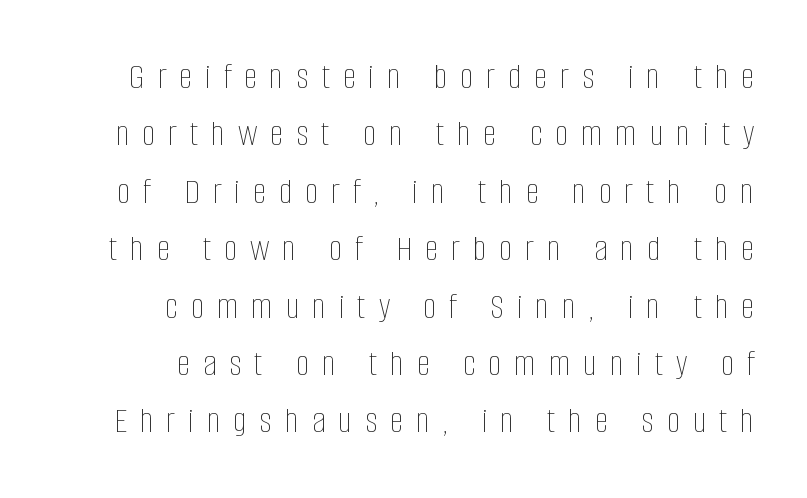
Q: Is the text bold? A: No.
Q: Is the text italic (slanted)? A: No, it is upright.
Q: Is the text underlined? A: No.
Q: How is the paragraph aligned? A: Right-aligned.
Q: Is the spacing between letters normal or unusually wide? A: Unusually wide.
Q: Is the spacing between lines tight, normal or loose? A: Normal.
Q: Width (condensed, normal, or wide)? A: Condensed.
Q: Stroke contrast? A: Low.
Q: x-height? A: Large.
Q: Monospaced? A: No.
